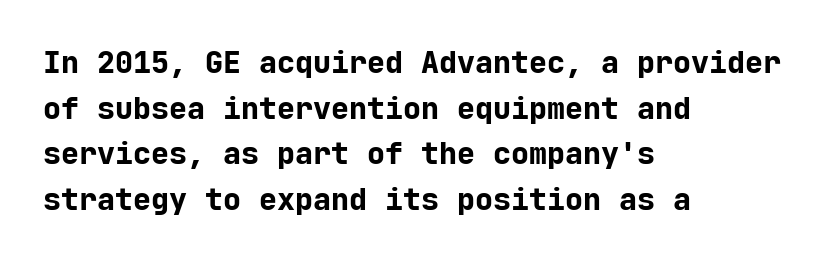
The image shows 30 px bold sans-serif type, upright, monospaced; set left-aligned, normal line spacing (1.52x), normal letter spacing, not underlined; low stroke contrast and a medium x-height.
